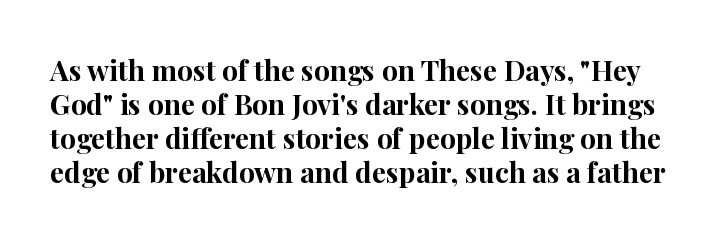
The image shows 28 px bold serif type, upright; set line spacing 1.21x, normal letter spacing, not underlined; high stroke contrast and a medium x-height.
